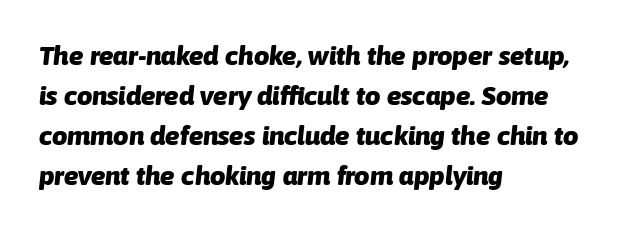
{"italic": "yes", "lean": "right", "slant_degrees": 6, "bold": "yes", "underline": "no", "align": "left", "line_spacing": "normal", "line_spacing_ratio": 1.48, "letter_spacing": "normal", "letter_spacing_em": 0.0, "glyph_px": 27}
